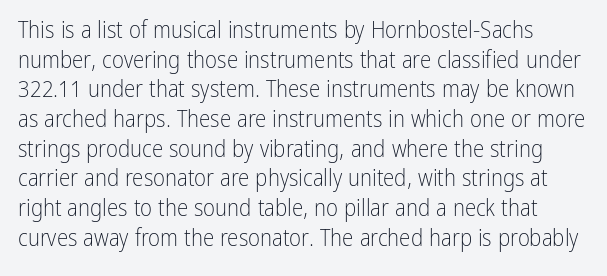
The image shows 23 px text type, upright; set normal line spacing (1.29x), normal letter spacing, not underlined.
